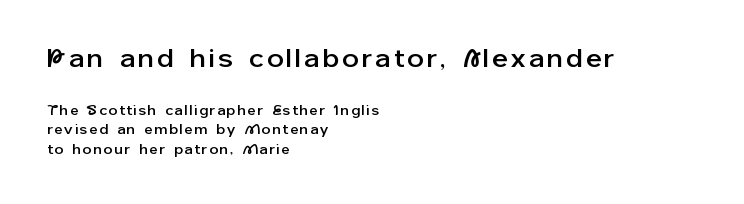
Q: Is the text italic (slanted)? A: No, it is upright.
Q: Is the text underlined? A: No.
Q: How is the paragraph aligned? A: Left-aligned.
Q: Is the spacing between lines tight, normal or loose? A: Normal.
Q: Which block of text is set in a larger size, the first (top) or the second (bottom)? A: The first (top) one.
